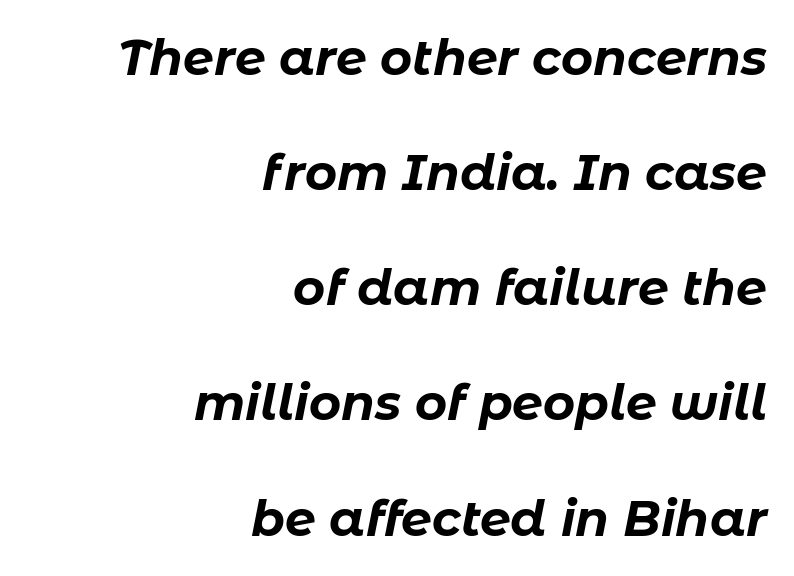
{"italic": "yes", "lean": "right", "slant_degrees": 11, "bold": "yes", "weight": "bold", "width": "normal", "stroke_contrast": "low", "x_height": "medium", "monospaced": "no", "underline": "no", "align": "right", "line_spacing": "loose", "line_spacing_ratio": 2.35, "letter_spacing": "normal", "letter_spacing_em": 0.0, "glyph_px": 49}
